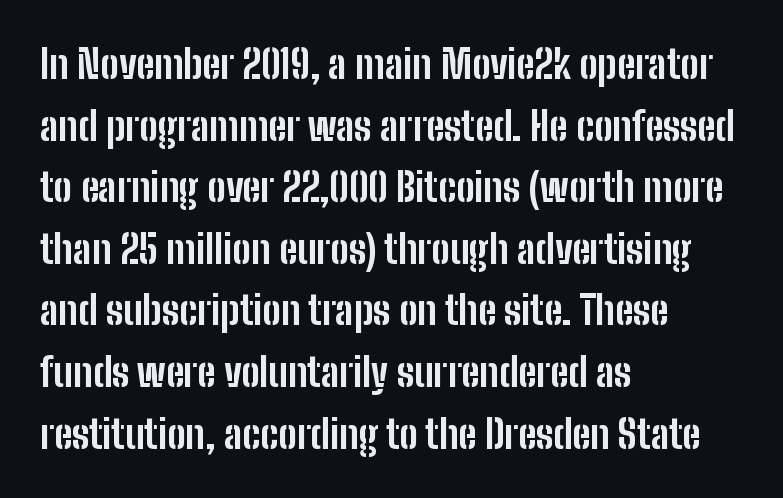
{"serif": "no", "italic": "no", "bold": "yes", "weight": "bold", "width": "condensed", "stroke_contrast": "low", "x_height": "medium", "monospaced": "no", "underline": "no", "align": "left", "line_spacing": "normal", "line_spacing_ratio": 1.58, "letter_spacing": "normal", "letter_spacing_em": 0.0, "glyph_px": 39}
